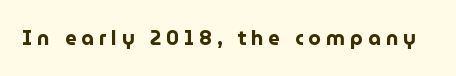
The image shows 20 px bold type, upright; set unusually wide letter spacing (+0.25 em), not underlined.
